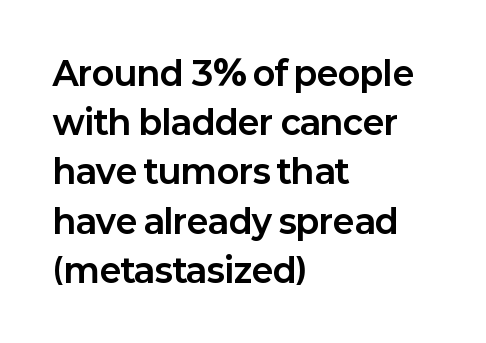
{"serif": "no", "italic": "no", "bold": "yes", "weight": "bold", "width": "normal", "stroke_contrast": "low", "x_height": "medium", "monospaced": "no", "underline": "no", "align": "left", "line_spacing": "normal", "line_spacing_ratio": 1.49, "letter_spacing": "normal", "letter_spacing_em": 0.0, "glyph_px": 33}
